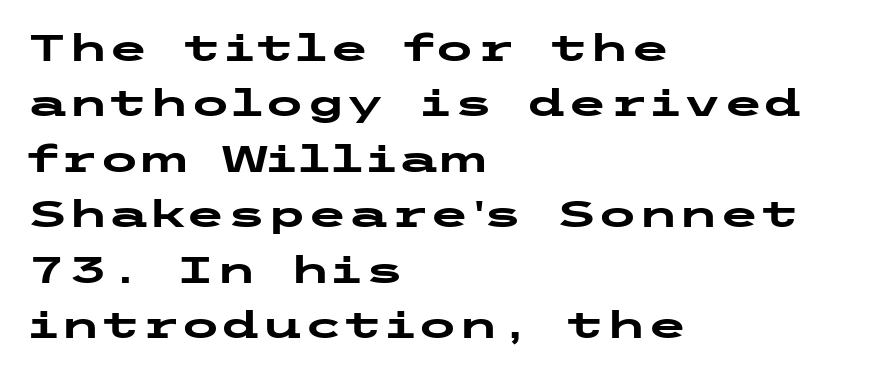
Q: Is the text bold? A: Yes.
Q: Is the text italic (slanted)? A: No, it is upright.
Q: Is the typeface a serif or a sans-serif typeface? A: Sans-serif.
Q: Is the text underlined? A: No.
Q: How is the paragraph aligned? A: Left-aligned.
Q: Is the spacing between letters normal or unusually wide? A: Normal.
Q: Is the spacing between lines tight, normal or loose? A: Normal.
Q: Width (condensed, normal, or wide)? A: Wide.
Q: Stroke contrast? A: Low.
Q: x-height? A: Medium.
